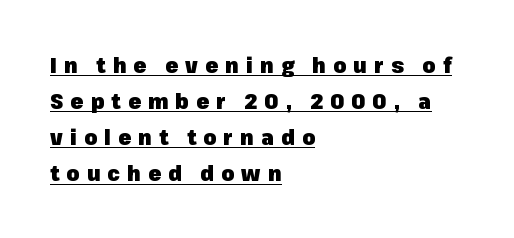
{"italic": "no", "bold": "yes", "underline": "yes", "align": "left", "line_spacing_ratio": 1.72, "letter_spacing": "wide", "letter_spacing_em": 0.34, "glyph_px": 21}
